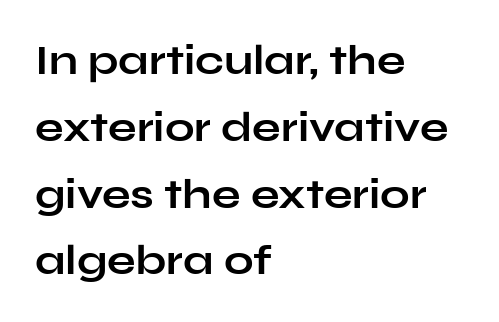
Notice how the stems are strictly vertical — no italics here. The passage shown is typed in a proportional face where columns would drift. The compositor pushed each line to the left boundary. Pretty heavy lettering here — definitely bold. The gap between lines stays unmarked. Baseline-to-baseline distance is the conventional proportion of letter height.
